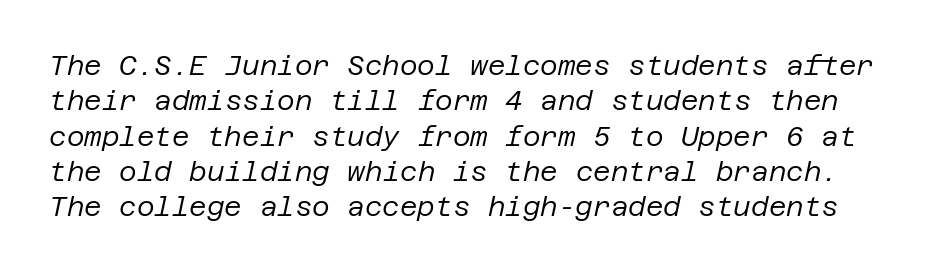
The image shows 27 px text type, italic (leaning right); set normal line spacing (1.31x), normal letter spacing, not underlined.
